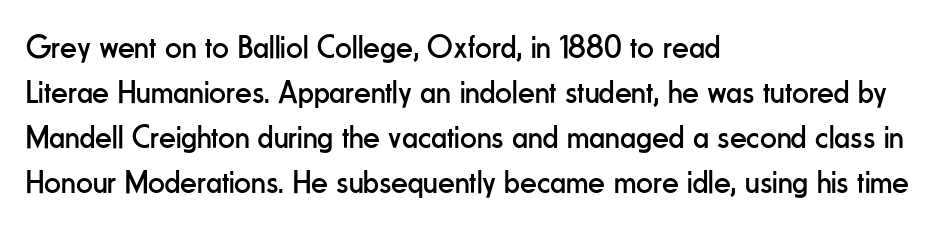
The image shows 33 px regular-weight, condensed sans-serif type, upright; set left-aligned, normal line spacing (1.36x), normal letter spacing, not underlined; low stroke contrast and a small x-height.
